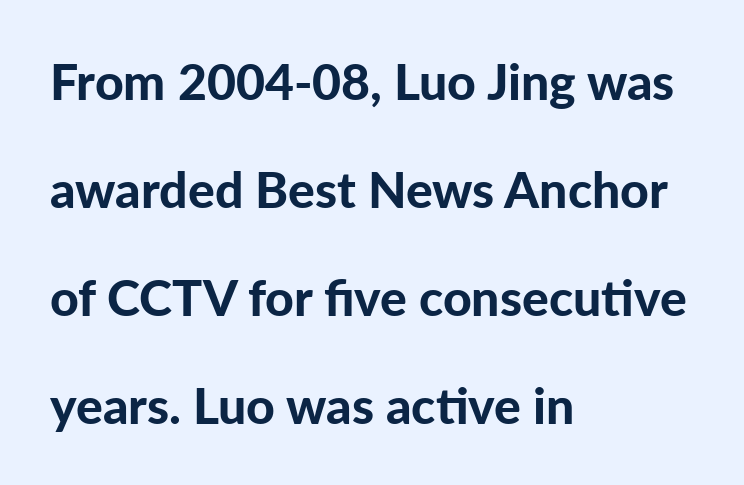
The image shows 50 px bold sans-serif type, upright; set left-aligned, loose line spacing (2.16x), normal letter spacing, not underlined; low stroke contrast and a medium x-height.
